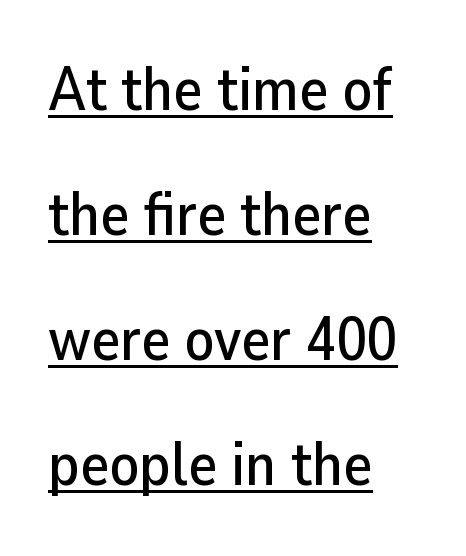
{"serif": "no", "italic": "no", "width": "normal", "stroke_contrast": "low", "x_height": "medium", "monospaced": "no", "underline": "yes", "align": "left", "line_spacing": "loose", "line_spacing_ratio": 2.05, "letter_spacing": "normal", "letter_spacing_em": 0.0, "glyph_px": 61}
